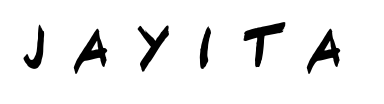
The image shows 59 px condensed sans-serif type; set unusually wide letter spacing (+0.46 em), not underlined; low stroke contrast and a large x-height.
